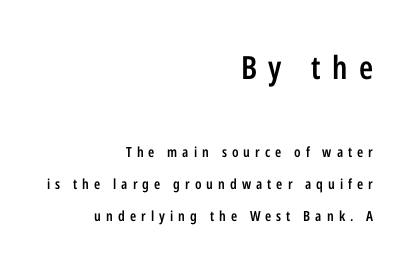
Look at the bottom of the vertical strokes: they stop flat, with no serifs. Widely set lines give the paragraph a tall, airy silhouette. The passage shown has open, widely tracked lettering throughout. The lines in this sample share a right terminus and differ only in where they begin.
